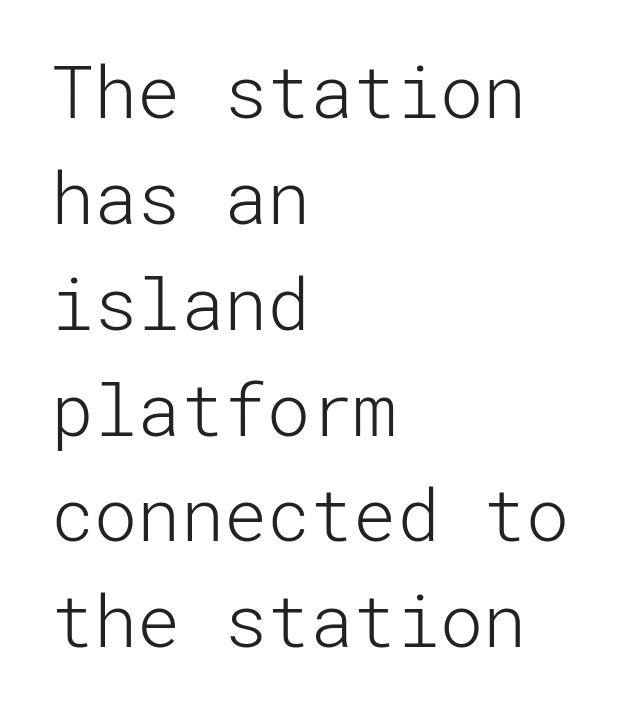
{"serif": "no", "italic": "no", "bold": "no", "weight": "light", "width": "normal", "stroke_contrast": "low", "x_height": "medium", "underline": "no", "align": "left", "line_spacing": "normal", "line_spacing_ratio": 1.47, "letter_spacing": "normal", "letter_spacing_em": 0.0, "glyph_px": 72}
